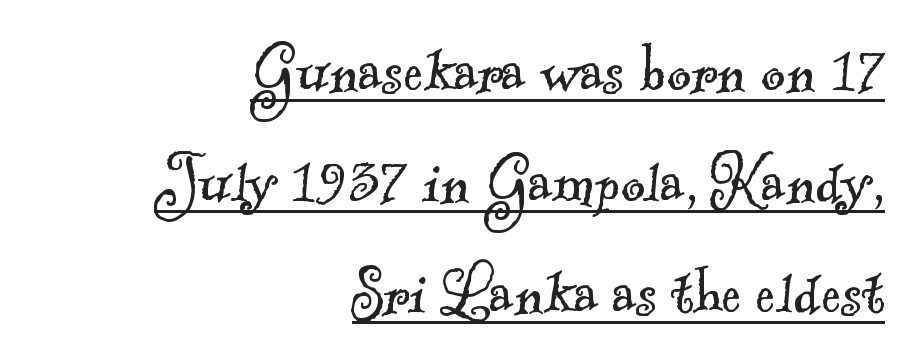
Stems and bowls with no extra thickness — not bold. Like a heading marked for emphasis, these lines bear an underscore. Does the type have serifs? Yes, each stem ends in a small foot. The tracking reads as untouched default to a designer's eye. Rows of type keep a routine distance in the vertical direction.
